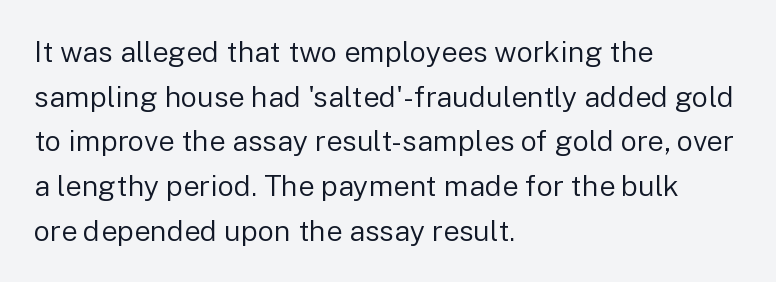
{"serif": "no", "italic": "no", "bold": "no", "weight": "regular", "width": "normal", "stroke_contrast": "low", "x_height": "medium", "monospaced": "no", "underline": "no", "align": "left", "line_spacing": "normal", "line_spacing_ratio": 1.54, "letter_spacing": "normal", "letter_spacing_em": 0.0, "glyph_px": 29}
